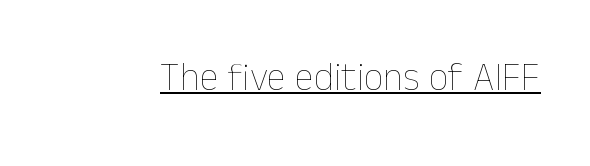
The image shows 39 px thin type, upright; set normal letter spacing, underlined; low stroke contrast and a medium x-height.
